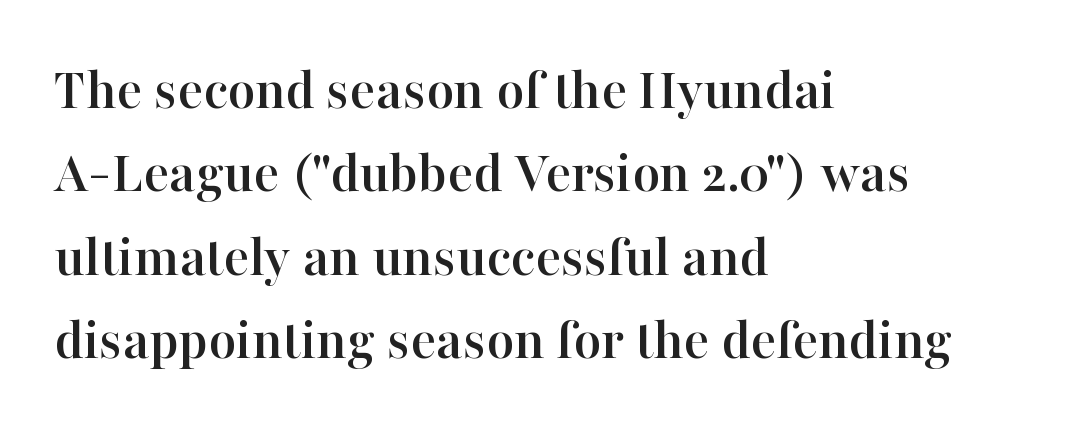
{"serif": "yes", "italic": "no", "width": "normal", "stroke_contrast": "high", "x_height": "medium", "monospaced": "no", "underline": "no", "align": "left", "line_spacing": "normal", "line_spacing_ratio": 1.39, "letter_spacing": "normal", "letter_spacing_em": 0.0, "glyph_px": 60}
